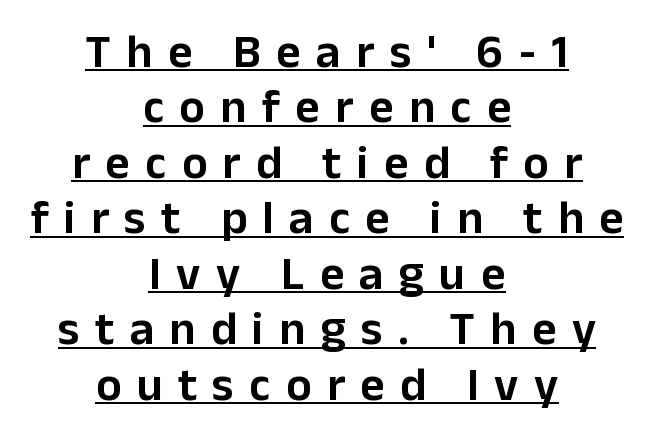
Q: Is the text italic (slanted)? A: No, it is upright.
Q: Is the typeface a serif or a sans-serif typeface? A: Sans-serif.
Q: Is the text underlined? A: Yes.
Q: How is the paragraph aligned? A: Centered.
Q: Is the spacing between letters normal or unusually wide? A: Unusually wide.
Q: Width (condensed, normal, or wide)? A: Normal.
Q: Stroke contrast? A: Low.
Q: x-height? A: Medium.
Q: Monospaced? A: No.
